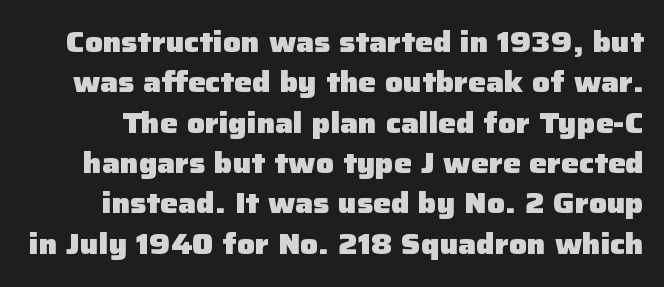
{"serif": "no", "italic": "no", "bold": "yes", "weight": "heavy", "width": "normal", "stroke_contrast": "low", "x_height": "medium", "monospaced": "no", "underline": "no", "line_spacing": "normal", "line_spacing_ratio": 1.44, "letter_spacing": "normal", "letter_spacing_em": 0.0, "glyph_px": 28}
